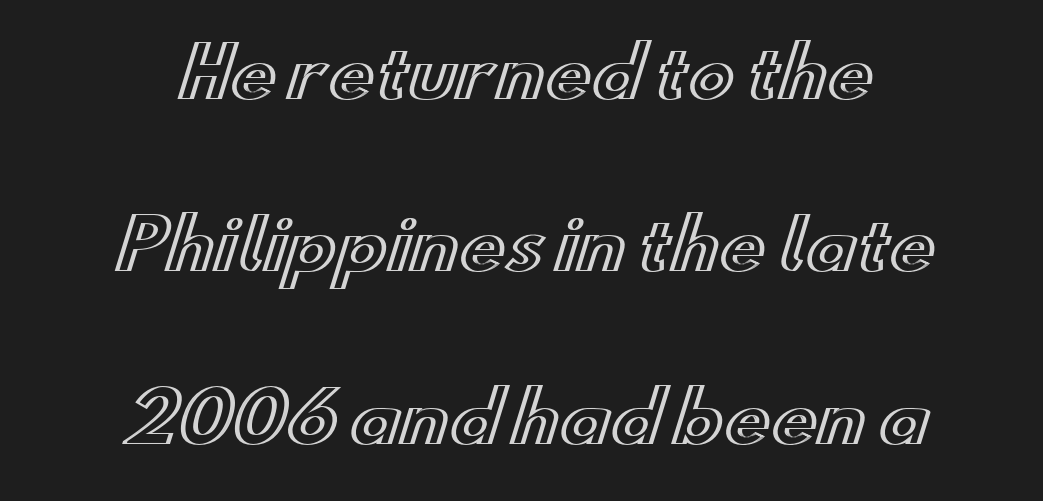
The words here are not underlined. The letters advance in unequal steps, a hallmark of proportional type. Words appear dense and cohesive because spacing is normal. The block of text is sparse from top to bottom, with ample space between rows. The text block is weighted toward neither margin, spreading evenly from the middle.
